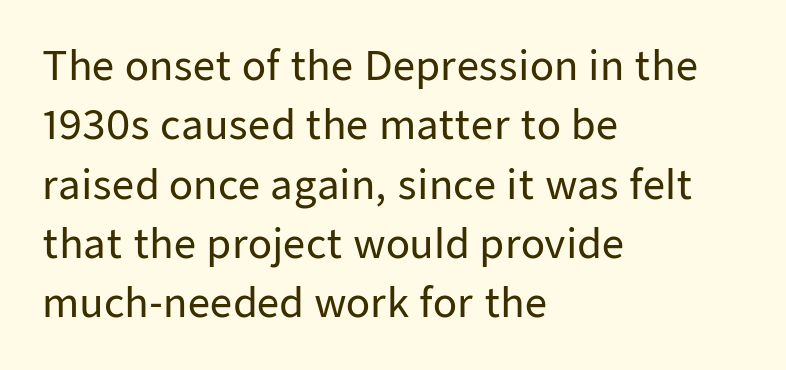
{"serif": "no", "italic": "no", "width": "normal", "stroke_contrast": "low", "x_height": "medium", "monospaced": "no", "underline": "no", "align": "left", "line_spacing": "normal", "line_spacing_ratio": 1.52, "letter_spacing": "normal", "letter_spacing_em": 0.0, "glyph_px": 39}
